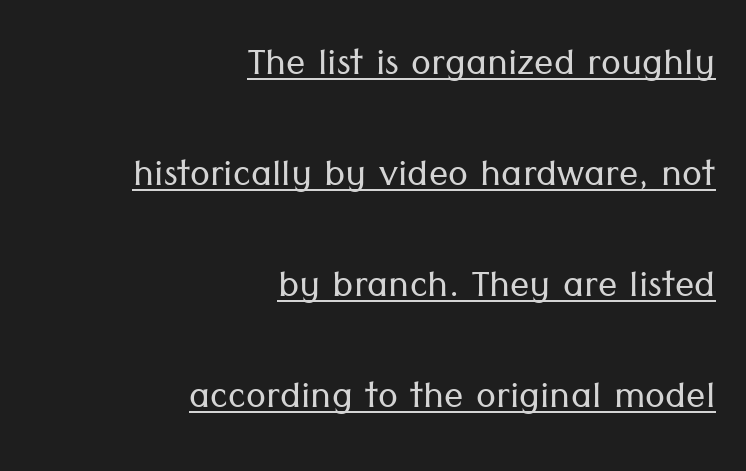
The image shows 48 px light sans-serif type, upright; set right-aligned, loose line spacing (2.31x), normal letter spacing, underlined; low stroke contrast and a medium x-height.
